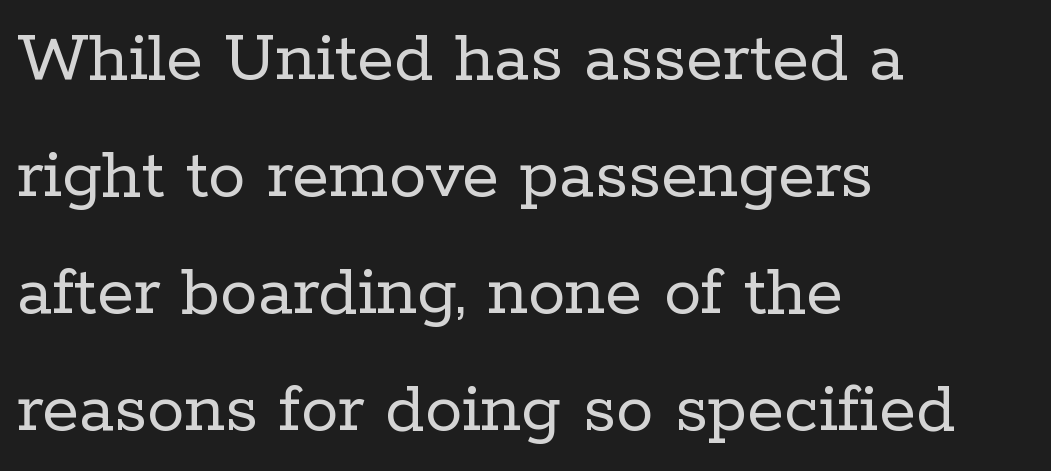
Q: Is the text bold? A: No.
Q: Is the text italic (slanted)? A: No, it is upright.
Q: Is the typeface a serif or a sans-serif typeface? A: Serif.
Q: Is the text underlined? A: No.
Q: How is the paragraph aligned? A: Left-aligned.
Q: Is the spacing between letters normal or unusually wide? A: Normal.
Q: Is the spacing between lines tight, normal or loose? A: Normal.
Q: Width (condensed, normal, or wide)? A: Normal.
Q: Stroke contrast? A: Low.
Q: x-height? A: Medium.
Q: Monospaced? A: No.
